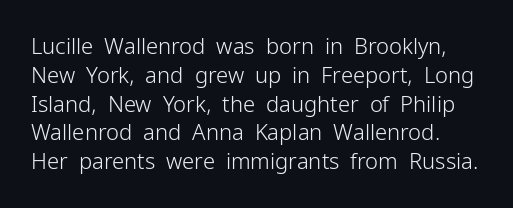
The image shows 22 px text type, upright; set normal line spacing (1.31x), normal letter spacing, not underlined.
